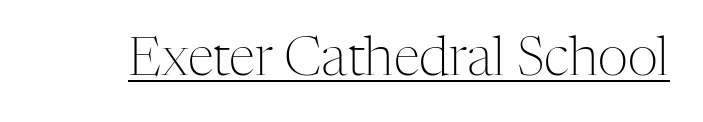
Words appear dense and cohesive because spacing is normal. The letters look calm and open, with moderate or lighter stems. Is this a fixed-width face? No — the glyphs have proportional, varying widths. Type style note: has serifs. Like a heading marked for emphasis, these lines bear an underscore.
